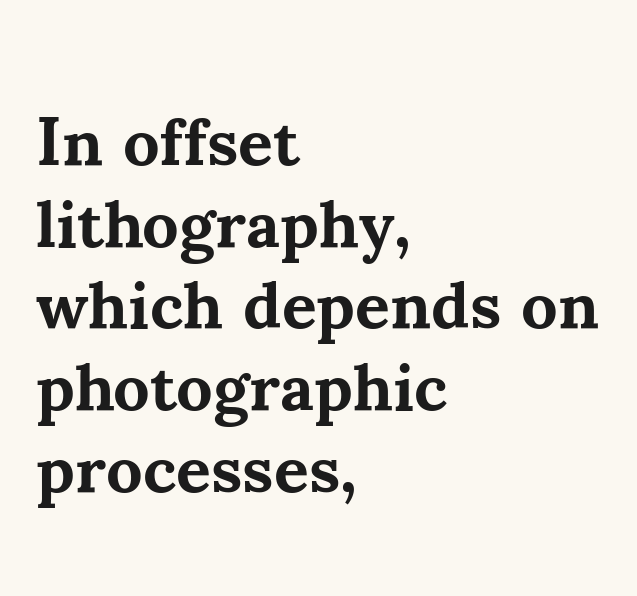
The image shows 67 px bold serif type, upright; set left-aligned, line spacing 1.22x, normal letter spacing, not underlined; medium stroke contrast and a small x-height.
